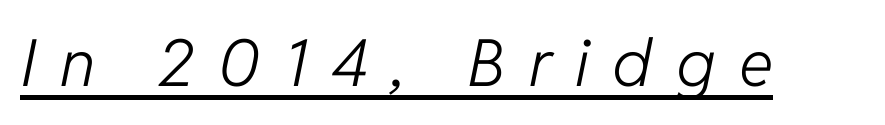
The face used here has a pronounced slope to its letters. Observe the wide spacing: letters keep a clear distance from each other. Do the characters align in a grid? No, the font is proportional. The typeface has the unassuming heft of standard copy or less. This sample carries an underscore along the baseline area.
